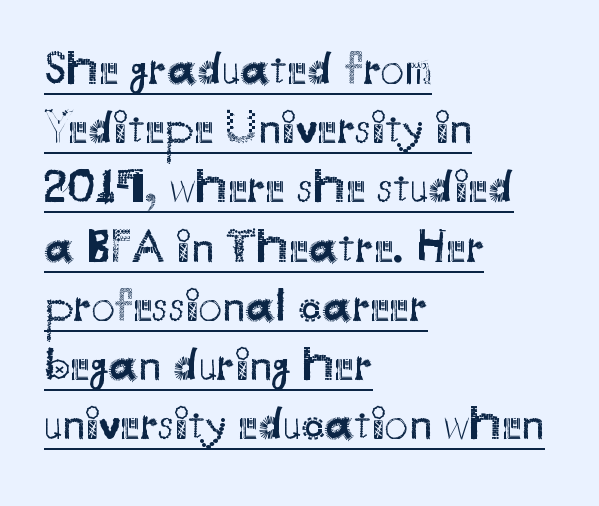
Leading: standard. Letterform terminals end flat and unadorned throughout the passage. No extra tracking has been applied to these lines. The glyphs are accompanied by a horizontal stroke just below them. Is the type heavy? It reads as light-to-regular instead.
